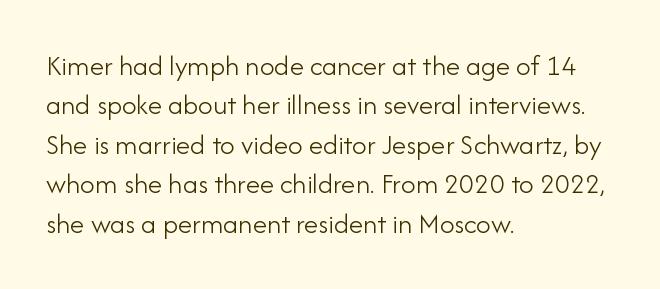
Q: Is the text bold? A: No.
Q: Is the text italic (slanted)? A: No, it is upright.
Q: Is the typeface a serif or a sans-serif typeface? A: Sans-serif.
Q: Is the text underlined? A: No.
Q: How is the paragraph aligned? A: Left-aligned.
Q: Is the spacing between letters normal or unusually wide? A: Normal.
Q: Is the spacing between lines tight, normal or loose? A: Normal.
Q: Width (condensed, normal, or wide)? A: Normal.
Q: Stroke contrast? A: Low.
Q: x-height? A: Small.
Q: Monospaced? A: No.
